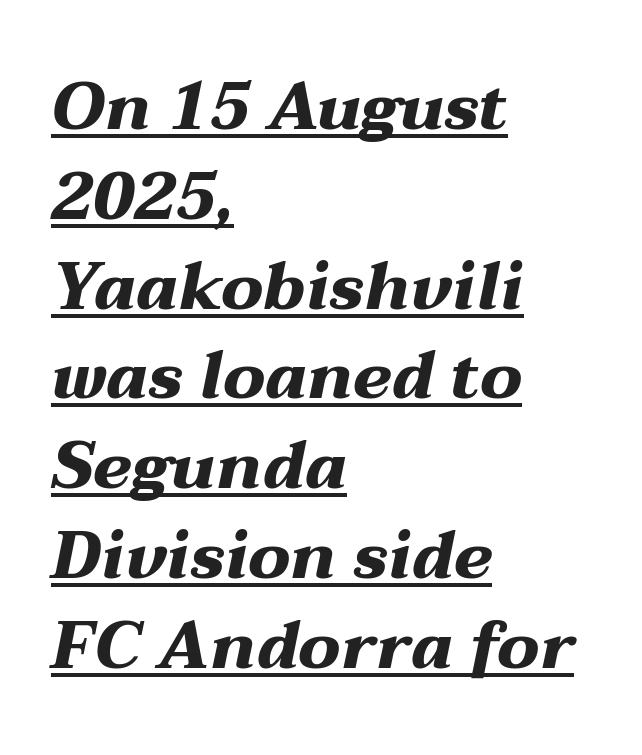
The image shows 66 px heavy, wide type, italic (leaning right); set left-aligned, normal line spacing (1.36x), normal letter spacing, underlined; medium stroke contrast and a medium x-height.
